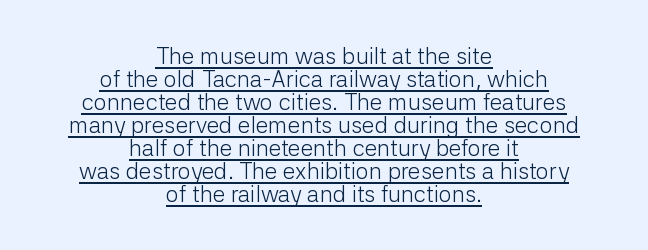
{"italic": "no", "bold": "no", "underline": "yes", "align": "center", "line_spacing": "tight", "line_spacing_ratio": 1.0, "letter_spacing": "normal", "letter_spacing_em": 0.0, "glyph_px": 23}
